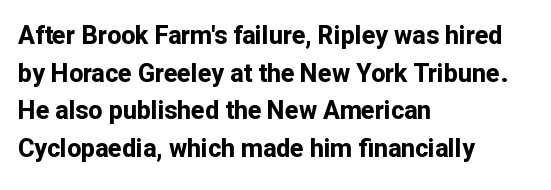
Q: Is the text bold? A: Yes.
Q: Is the text italic (slanted)? A: No, it is upright.
Q: Is the text underlined? A: No.
Q: How is the paragraph aligned? A: Left-aligned.
Q: Is the spacing between letters normal or unusually wide? A: Normal.
Q: Is the spacing between lines tight, normal or loose? A: Normal.
